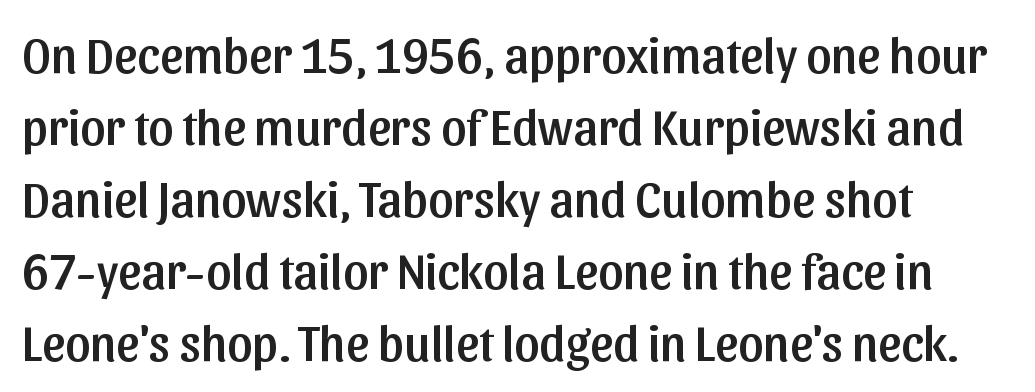
The image shows 50 px sans-serif type, upright; set left-aligned, normal line spacing (1.44x), normal letter spacing, not underlined; low stroke contrast and a medium x-height.
